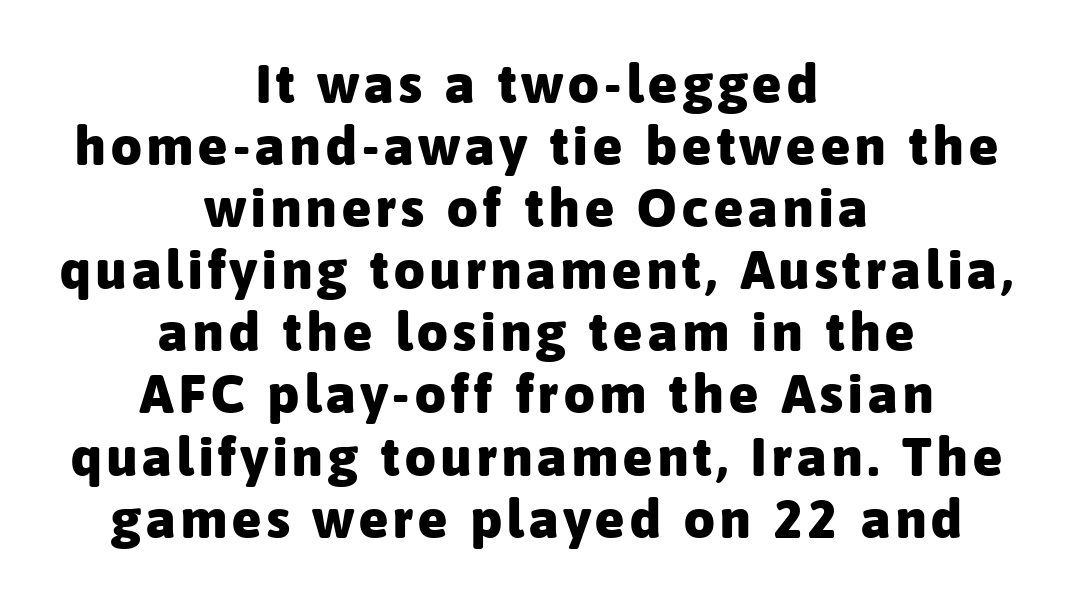
{"serif": "no", "italic": "no", "bold": "yes", "weight": "heavy", "width": "normal", "stroke_contrast": "low", "x_height": "medium", "monospaced": "no", "underline": "no", "align": "center", "line_spacing": "tight", "line_spacing_ratio": 1.15, "glyph_px": 54}
